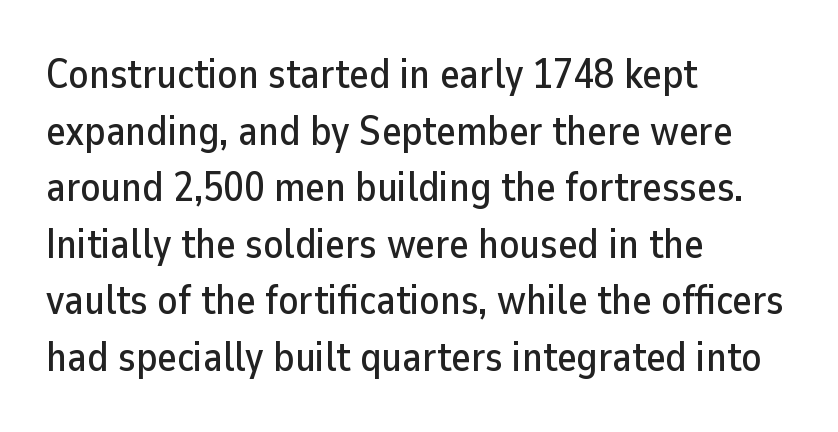
The image shows 41 px sans-serif type, upright; set left-aligned, normal line spacing (1.38x), normal letter spacing, not underlined; low stroke contrast and a medium x-height.
